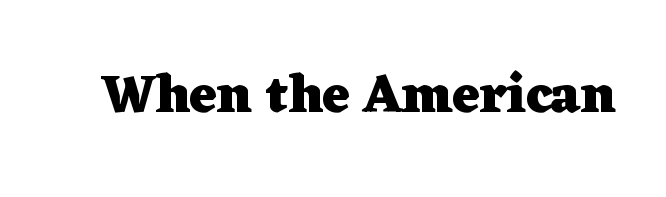
{"serif": "yes", "italic": "no", "bold": "yes", "weight": "heavy", "width": "wide", "stroke_contrast": "low", "x_height": "medium", "monospaced": "no", "underline": "no", "letter_spacing": "normal", "letter_spacing_em": 0.0, "glyph_px": 53}
